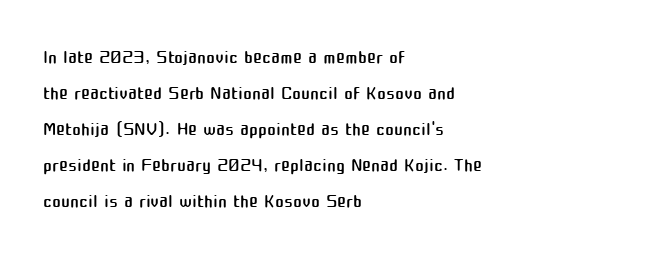
A clean baseline with only descenders dipping below it. The letters stand upright; this is a roman face. The letterforms sit shoulder to shoulder at normal distance. The compositor pushed each line to the left boundary.
